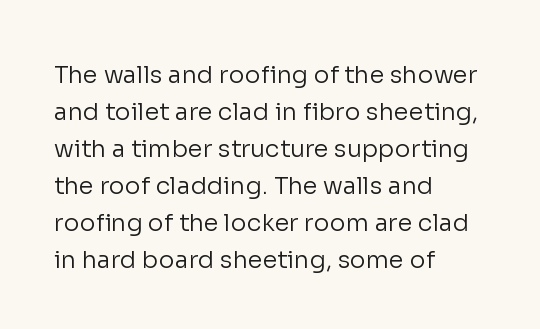
{"italic": "no", "bold": "no", "underline": "no", "align": "left", "line_spacing": "normal", "line_spacing_ratio": 1.54, "letter_spacing": "normal", "letter_spacing_em": 0.0, "glyph_px": 24}
